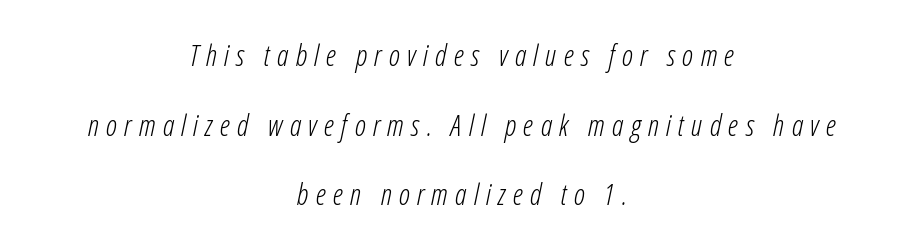
Stroke mass is kept to a normal reading level or below. Loose tracking; the words dissolve into strings of separated letters. Style check: oblique. Here the designer chose a conventional face with non-uniform glyph widths. Each new line begins a long way beneath the previous one. Only glyphs here, with clear space below each row.
